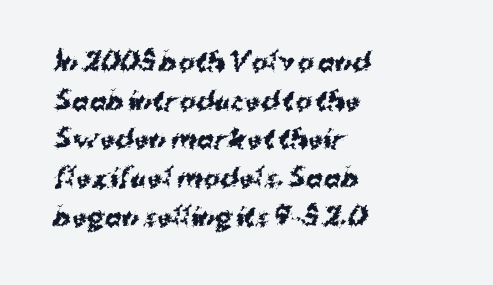
The ragged edge is on the right, which tells us the setting is flush left. Any mark beneath the type? The region is blank. The letters sit at their default tracking, neither squeezed nor spread. The face used here has the dense, thick strokes of a bold. Interline gaps are of average width in this sample.
